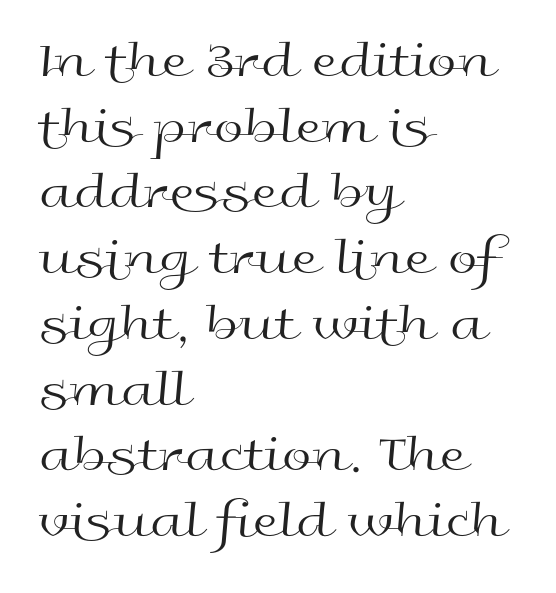
Q: Is the text bold? A: No.
Q: Is the text italic (slanted)? A: No, it is upright.
Q: Is the typeface a serif or a sans-serif typeface? A: Sans-serif.
Q: Is the text underlined? A: No.
Q: How is the paragraph aligned? A: Left-aligned.
Q: Is the spacing between letters normal or unusually wide? A: Normal.
Q: Width (condensed, normal, or wide)? A: Wide.
Q: x-height? A: Medium.
Q: Monospaced? A: No.
